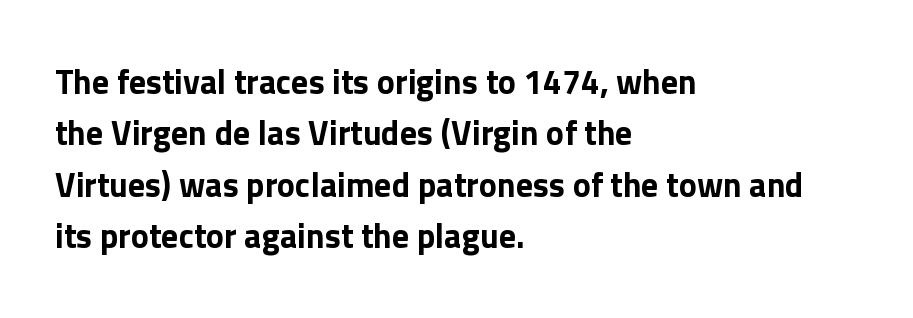
Q: Is the text bold? A: Yes.
Q: Is the text italic (slanted)? A: No, it is upright.
Q: Is the typeface a serif or a sans-serif typeface? A: Sans-serif.
Q: Is the text underlined? A: No.
Q: How is the paragraph aligned? A: Left-aligned.
Q: Is the spacing between letters normal or unusually wide? A: Normal.
Q: Is the spacing between lines tight, normal or loose? A: Normal.
Q: Width (condensed, normal, or wide)? A: Normal.
Q: x-height? A: Medium.
Q: Monospaced? A: No.
